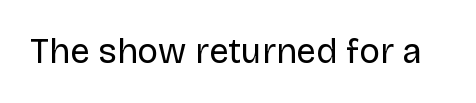
Stems here are at most as thick as an everyday book face. Glance below the letters and you will spot only blank space. Each letter's strokes conclude bluntly, with no projecting serifs. The passage shown is typed in a proportional face where columns would drift. Is there any slant? The stems are plumb.
